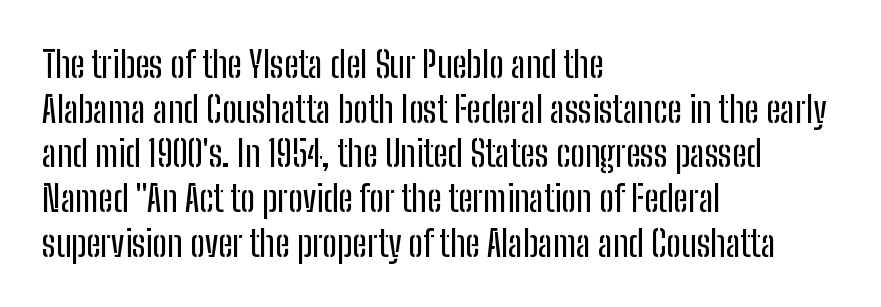
Q: Is the text italic (slanted)? A: No, it is upright.
Q: Is the typeface a serif or a sans-serif typeface? A: Sans-serif.
Q: Is the text underlined? A: No.
Q: How is the paragraph aligned? A: Left-aligned.
Q: Is the spacing between letters normal or unusually wide? A: Normal.
Q: Width (condensed, normal, or wide)? A: Condensed.
Q: Stroke contrast? A: Low.
Q: x-height? A: Medium.
Q: Monospaced? A: No.
